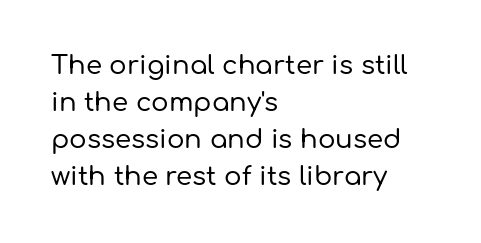
{"italic": "no", "underline": "no", "align": "left", "line_spacing": "normal", "line_spacing_ratio": 1.42, "letter_spacing": "normal", "letter_spacing_em": 0.0, "glyph_px": 26}
